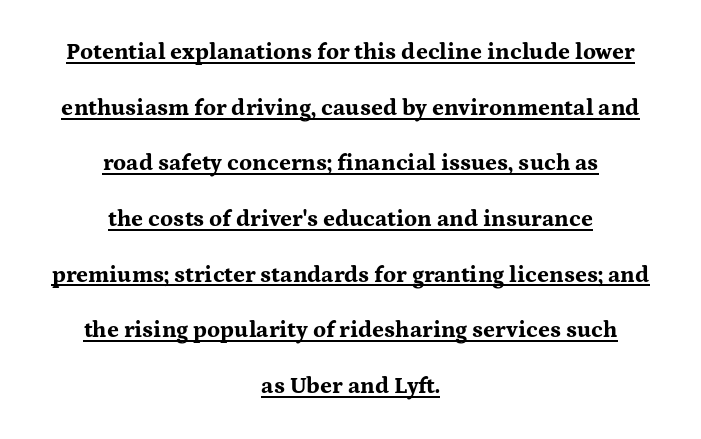
Short and long lines alike share a common midpoint. Every word sits above its own underline. Line spacing here is loose. The letters stand upright; this is a roman face. Its strokes are broad and dark, the hallmark of bold type.
